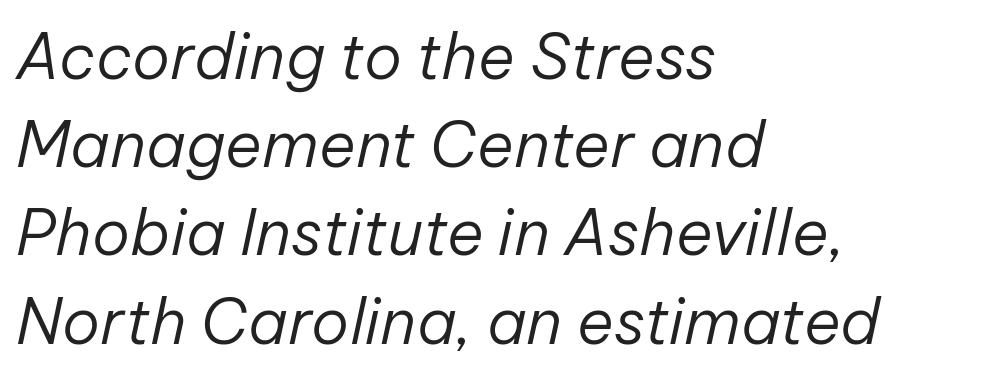
This sample has the flowing, uneven cadence of proportional lettering. Letters have the restrained weight of plain body copy at most. A typesetter would call this zero additional tracking. Line spacing here is normal.
